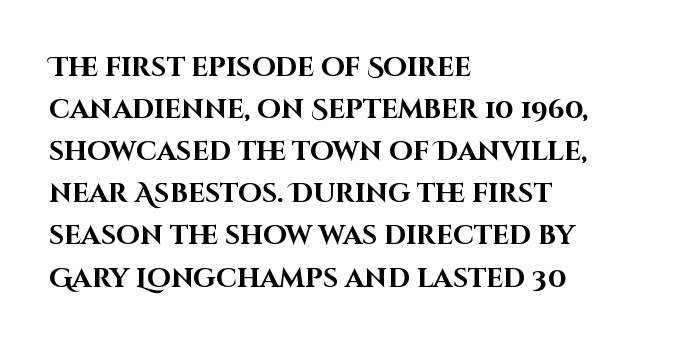
The image shows 27 px bold type, upright; set left-aligned, normal line spacing (1.56x), normal letter spacing, not underlined.
